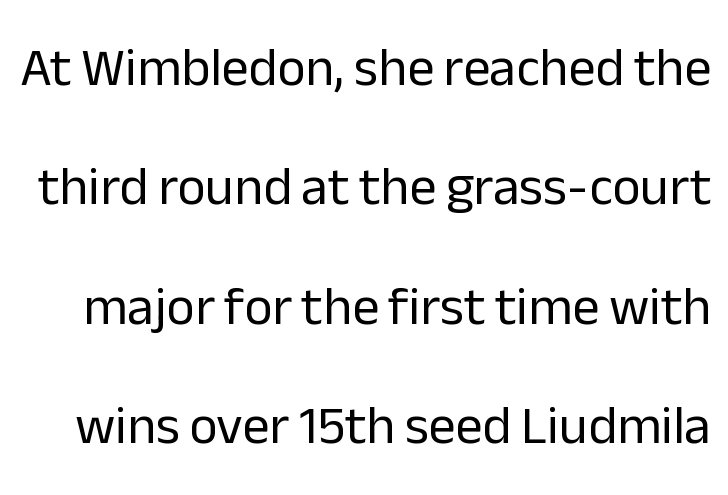
The image shows 54 px regular-weight sans-serif type, upright; set loose line spacing (2.21x), normal letter spacing, not underlined; low stroke contrast and a medium x-height.
